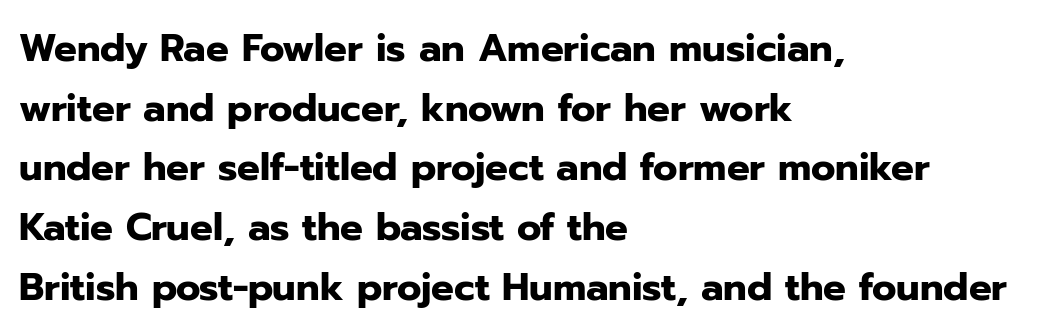
Italic: no, the glyphs are upright roman. Alignment: flush left. No extra tracking has been applied to these lines. Character widths vary here, with narrow letters taking less room than wide ones.
